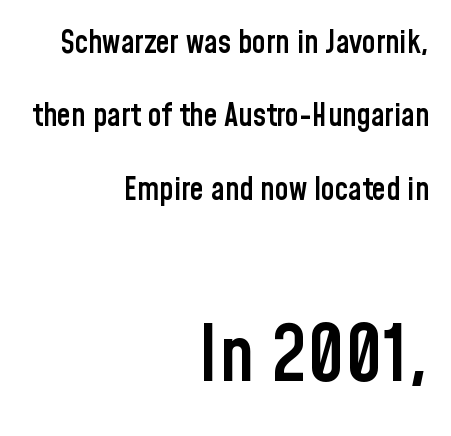
The image shows 77 px semibold, condensed sans-serif type, upright; set right-aligned, loose line spacing (2.37x), normal letter spacing, not underlined; the second (bottom) block is 2.48x larger; low stroke contrast and a medium x-height.
